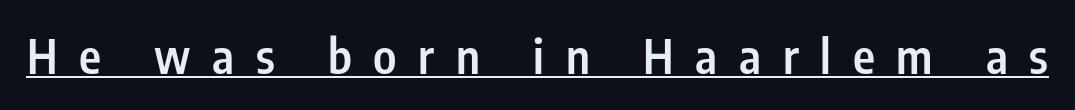
{"serif": "no", "italic": "no", "bold": "semi", "weight": "semibold", "width": "condensed", "stroke_contrast": "low", "x_height": "medium", "monospaced": "no", "underline": "yes", "letter_spacing": "wide", "letter_spacing_em": 0.46, "glyph_px": 47}
